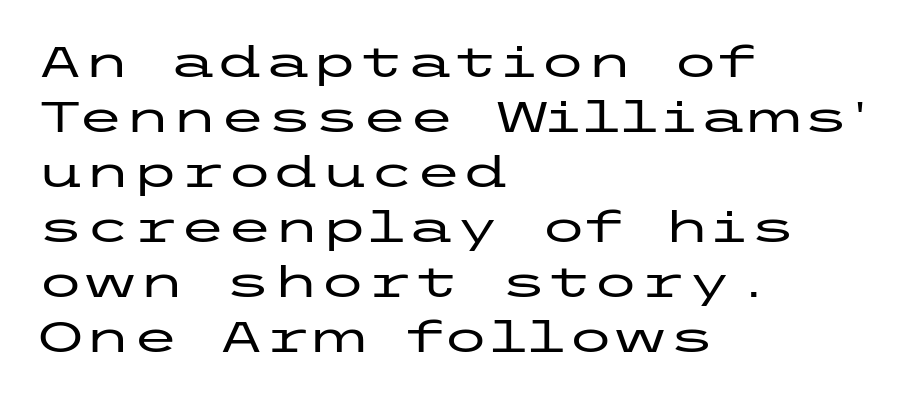
The rows are spaced the way most documents space them. The rendering shows plain stroke endings on the letterforms — a sans-serif design. Students, note that the glyphs here touch the page at normal intervals. Visually the block forms a straight wall on the left and a jagged coastline on the right. The space directly below the letters is spotless. This is roman type, the default non-slanted kind.
